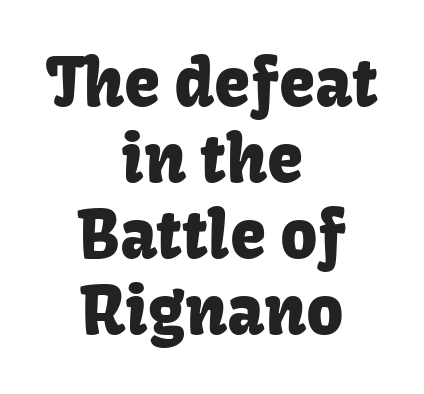
Q: Is the text italic (slanted)? A: No, it is upright.
Q: Is the typeface a serif or a sans-serif typeface? A: Sans-serif.
Q: Is the text underlined? A: No.
Q: How is the paragraph aligned? A: Centered.
Q: Is the spacing between letters normal or unusually wide? A: Normal.
Q: Width (condensed, normal, or wide)? A: Normal.
Q: Stroke contrast? A: Low.
Q: x-height? A: Medium.
Q: Monospaced? A: No.
